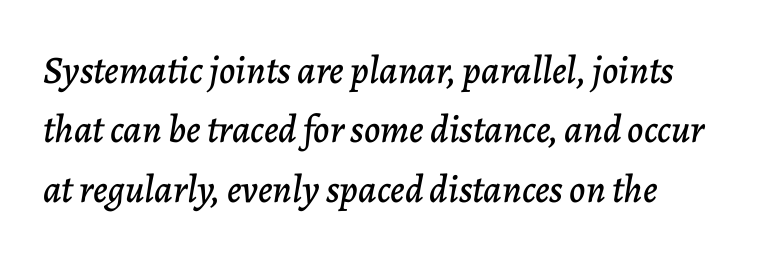
The image shows 39 px text type, italic (leaning right); set normal line spacing (1.52x), normal letter spacing, not underlined; low stroke contrast and a medium x-height.
